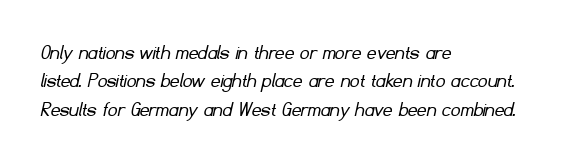
Typeset ragged right — the left edge is the straight one. Weight class: somewhere from thin through regular. Characters follow at the spacing the type designer built in. Descender tails drop into unmarked territory.
